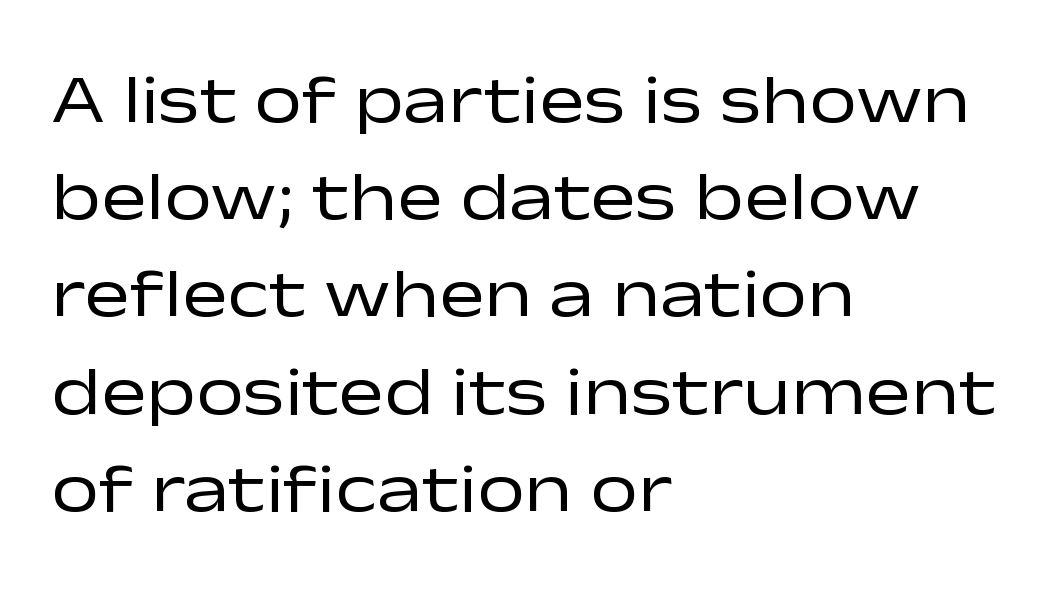
The image shows 68 px regular-weight, wide sans-serif type, upright; set left-aligned, normal line spacing (1.43x), normal letter spacing, not underlined; low stroke contrast and a medium x-height.
